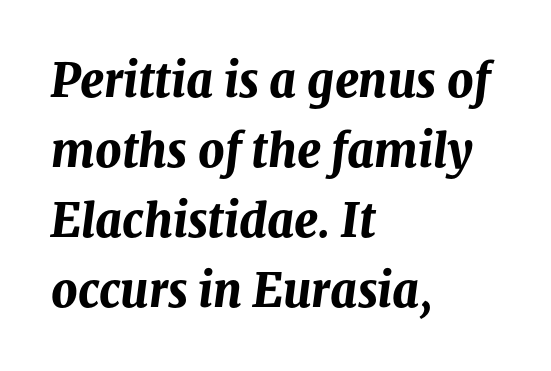
{"italic": "yes", "lean": "right", "slant_degrees": 8, "bold": "yes", "weight": "bold", "width": "normal", "stroke_contrast": "medium", "x_height": "medium", "monospaced": "no", "underline": "no", "align": "left", "line_spacing": "normal", "line_spacing_ratio": 1.52, "letter_spacing": "normal", "letter_spacing_em": 0.0, "glyph_px": 46}
